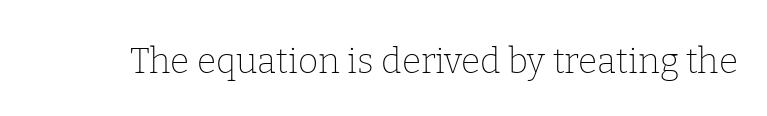
The image shows 35 px thin serif type, upright; set normal letter spacing, not underlined; low stroke contrast and a medium x-height.
